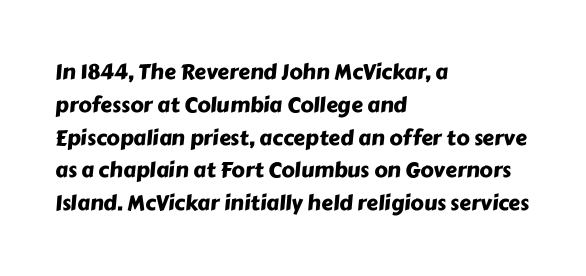
Q: Is the text underlined? A: No.
Q: How is the paragraph aligned? A: Left-aligned.
Q: Is the spacing between letters normal or unusually wide? A: Normal.
Q: Is the spacing between lines tight, normal or loose? A: Normal.
